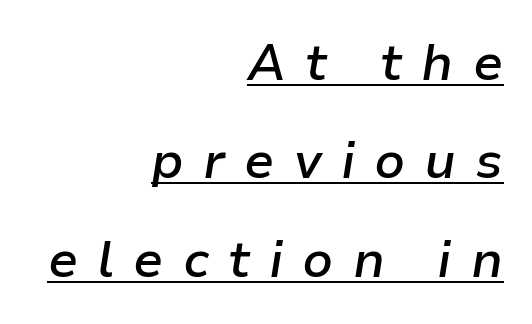
{"italic": "yes", "lean": "right", "slant_degrees": 9, "bold": "semi", "weight": "semibold", "width": "normal", "stroke_contrast": "low", "x_height": "medium", "monospaced": "no", "underline": "yes", "align": "right", "line_spacing": "loose", "line_spacing_ratio": 1.97, "letter_spacing": "wide", "letter_spacing_em": 0.38, "glyph_px": 50}
